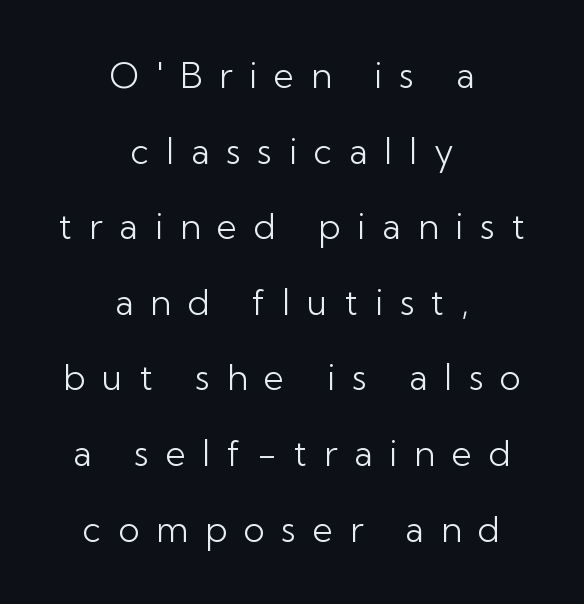
Q: Is the text bold? A: No.
Q: Is the text italic (slanted)? A: No, it is upright.
Q: Is the typeface a serif or a sans-serif typeface? A: Sans-serif.
Q: Is the text underlined? A: No.
Q: How is the paragraph aligned? A: Centered.
Q: Is the spacing between letters normal or unusually wide? A: Unusually wide.
Q: Is the spacing between lines tight, normal or loose? A: Loose.
Q: Width (condensed, normal, or wide)? A: Normal.
Q: Stroke contrast? A: Low.
Q: x-height? A: Medium.
Q: Monospaced? A: No.
